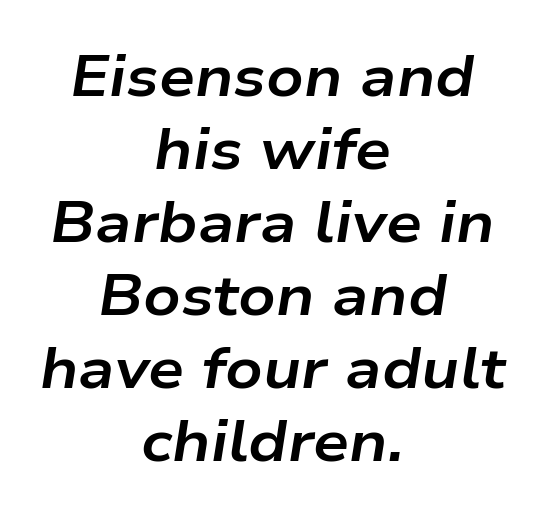
The passage shown is typed in a proportional face where columns would drift. These words are printed bold, with thick strokes throughout. Each word holds together tightly as a unit, with standard inter-letter gaps. This block has exactly the height ordinary leading produces. Observe the lean: these are italic letterforms.
